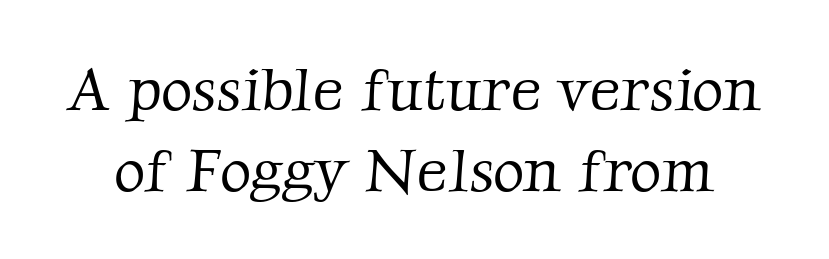
Q: Is the text bold? A: No.
Q: Is the typeface a serif or a sans-serif typeface? A: Serif.
Q: Is the text underlined? A: No.
Q: Is the spacing between letters normal or unusually wide? A: Normal.
Q: Is the spacing between lines tight, normal or loose? A: Normal.
Q: Width (condensed, normal, or wide)? A: Normal.
Q: Stroke contrast? A: Low.
Q: x-height? A: Medium.
Q: Monospaced? A: No.
